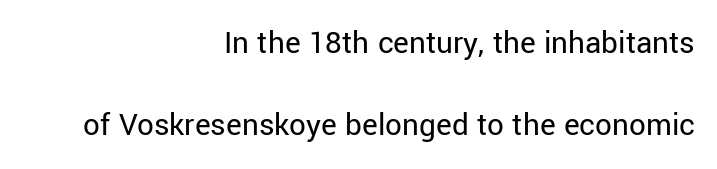
{"serif": "no", "italic": "no", "bold": "no", "weight": "regular", "width": "normal", "stroke_contrast": "low", "x_height": "medium", "monospaced": "no", "underline": "no", "align": "right", "line_spacing": "loose", "line_spacing_ratio": 2.47, "letter_spacing": "normal", "letter_spacing_em": 0.0, "glyph_px": 33}
